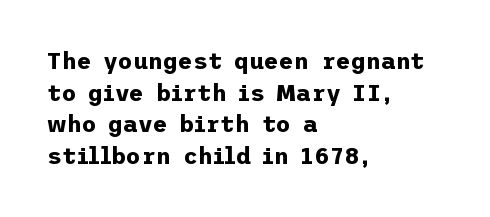
The image shows 23 px bold type, upright; set left-aligned, normal line spacing (1.38x), normal letter spacing, not underlined.
